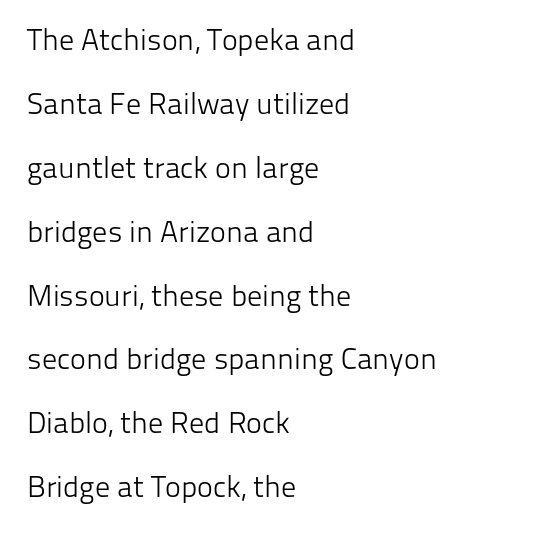
{"serif": "no", "italic": "no", "bold": "no", "weight": "light", "width": "normal", "stroke_contrast": "low", "x_height": "medium", "monospaced": "no", "underline": "no", "align": "left", "line_spacing": "loose", "line_spacing_ratio": 2.13, "letter_spacing": "normal", "letter_spacing_em": 0.0, "glyph_px": 30}
